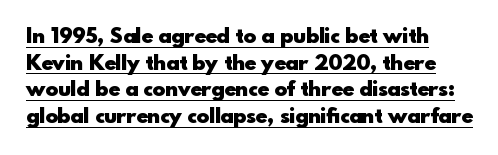
The passage shown stacks its lines at a standard gap. Look at the tracking — it's just the regular setting, nothing added. Pretty heavy lettering here — definitely bold. The lettering holds an erect, upright posture throughout. Underlining? Definitely there.
